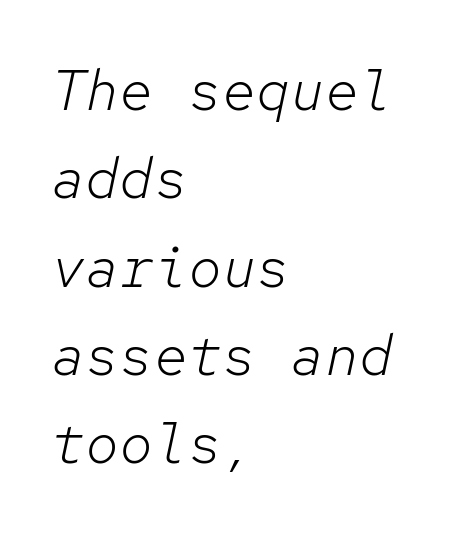
The image shows 57 px light type, italic (leaning right), monospaced; set left-aligned, normal line spacing (1.55x), normal letter spacing, not underlined; low stroke contrast and a medium x-height.
